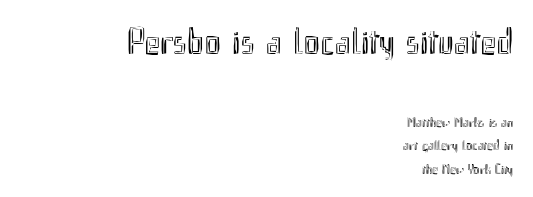
Teacher's note: observe the even right margin — that is flush-right alignment. These lines are rendered in a variable-pitch font. The rendering keeps characters at their native spacing. The glyphs are unaccompanied by any horizontal stroke below them. The lettering stays uniformly vertical, giving the passage a roman look.
